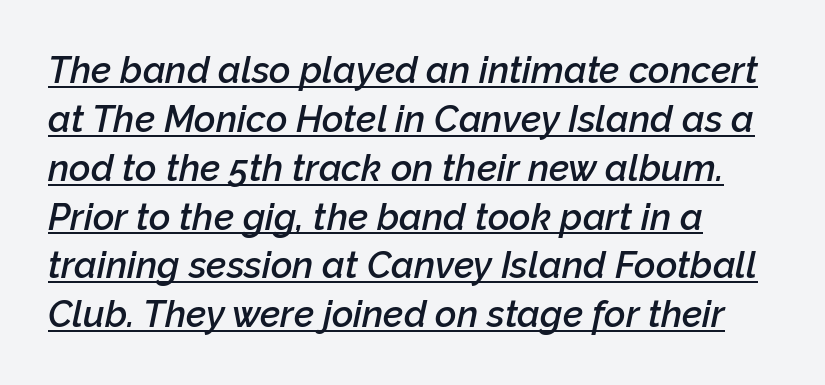
Q: Is the text bold? A: Semi-bold.
Q: Is the text italic (slanted)? A: Yes, it leans right by about 12 degrees.
Q: Is the text underlined? A: Yes.
Q: How is the paragraph aligned? A: Left-aligned.
Q: Is the spacing between letters normal or unusually wide? A: Normal.
Q: Is the spacing between lines tight, normal or loose? A: Normal.
Q: Width (condensed, normal, or wide)? A: Normal.
Q: Stroke contrast? A: Low.
Q: x-height? A: Medium.
Q: Monospaced? A: No.
